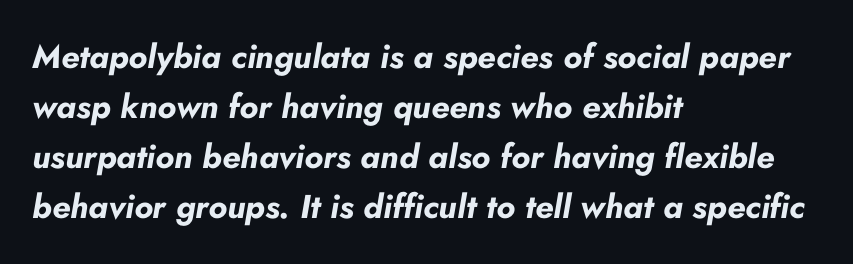
This rendering features lettering with no underline. Normally led — the rows are evenly, conventionally spaced. The lettering tilts uniformly, giving the passage an italic look. The passage shown is typed in a proportional face where columns would drift. Characters follow at the spacing the type designer built in.
